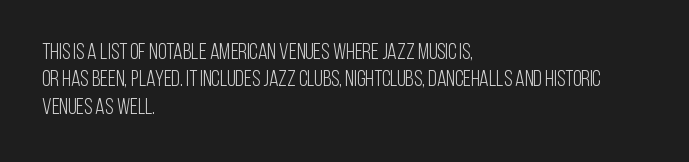
Q: Is the text bold? A: No.
Q: Is the text italic (slanted)? A: No, it is upright.
Q: Is the text underlined? A: No.
Q: How is the paragraph aligned? A: Left-aligned.
Q: Is the spacing between letters normal or unusually wide? A: Normal.
